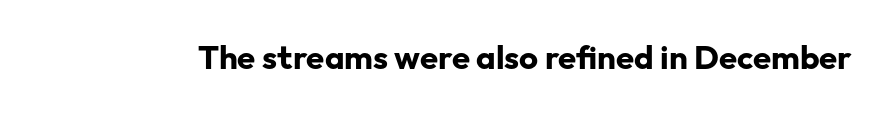
The image shows 33 px bold sans-serif type, upright; set normal letter spacing, not underlined; low stroke contrast and a medium x-height.
